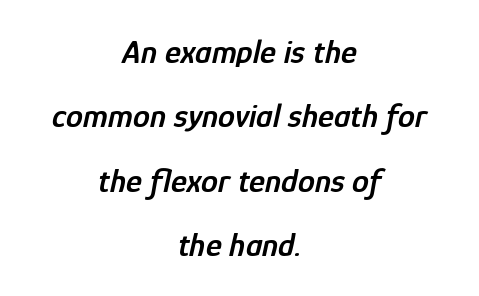
{"italic": "yes", "lean": "right", "slant_degrees": 12, "bold": "semi", "weight": "semibold", "width": "condensed", "stroke_contrast": "low", "x_height": "medium", "monospaced": "no", "underline": "no", "align": "center", "line_spacing_ratio": 1.89, "letter_spacing": "normal", "letter_spacing_em": 0.0, "glyph_px": 34}
